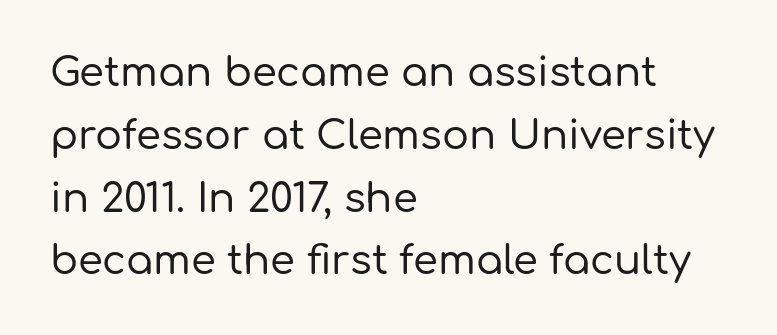
Q: Is the text italic (slanted)? A: No, it is upright.
Q: Is the typeface a serif or a sans-serif typeface? A: Sans-serif.
Q: Is the text underlined? A: No.
Q: How is the paragraph aligned? A: Left-aligned.
Q: Is the spacing between letters normal or unusually wide? A: Normal.
Q: Is the spacing between lines tight, normal or loose? A: Normal.
Q: Width (condensed, normal, or wide)? A: Normal.
Q: Stroke contrast? A: Low.
Q: x-height? A: Medium.
Q: Monospaced? A: No.
